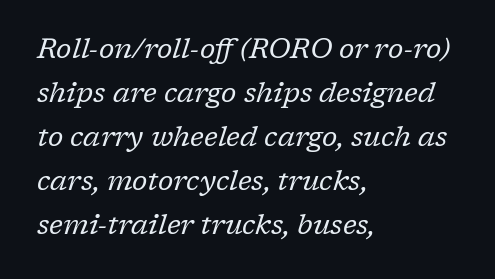
If you drew a ruler down the left edge, every line would touch it. Designer's note — italics engaged. Check the space under the baseline: it is left empty. Varying glyph widths throughout — classic text-font behaviour.
